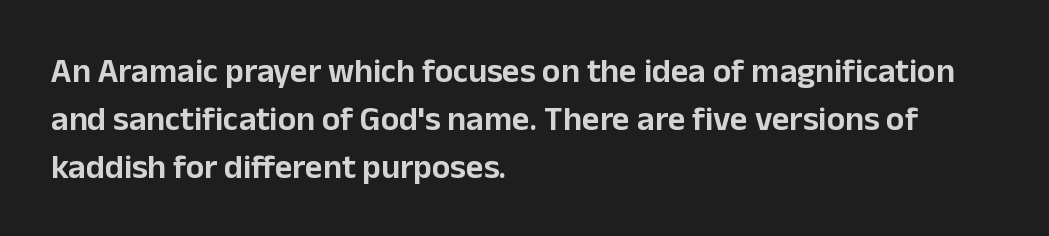
Q: Is the text italic (slanted)? A: No, it is upright.
Q: Is the typeface a serif or a sans-serif typeface? A: Sans-serif.
Q: Is the text underlined? A: No.
Q: How is the paragraph aligned? A: Left-aligned.
Q: Is the spacing between letters normal or unusually wide? A: Normal.
Q: Is the spacing between lines tight, normal or loose? A: Normal.
Q: Width (condensed, normal, or wide)? A: Normal.
Q: Stroke contrast? A: Low.
Q: x-height? A: Medium.
Q: Monospaced? A: No.
